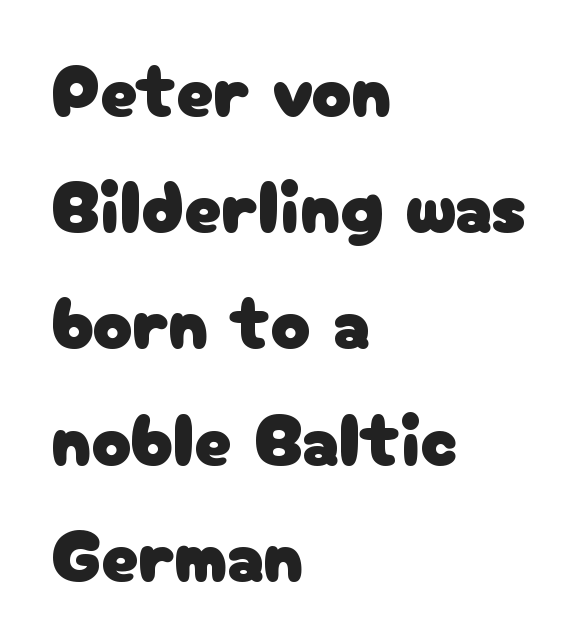
The image shows 74 px sans-serif type, upright; set left-aligned, normal line spacing (1.57x), normal letter spacing, not underlined; low stroke contrast and a medium x-height.
